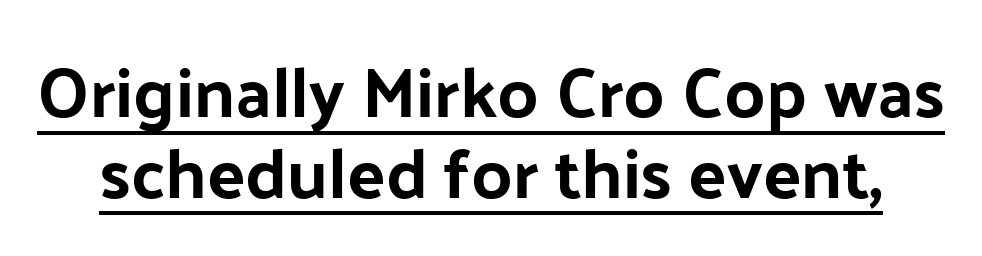
Each letter's strokes conclude bluntly, with no projecting serifs. Is this a fixed-width face? No — the glyphs have proportional, varying widths. Tracking here is standard; glyphs follow each other at the usual distance. Every letter is thick-stroked: bold, no question. Emphasis is given by a line drawn under the lettering.
